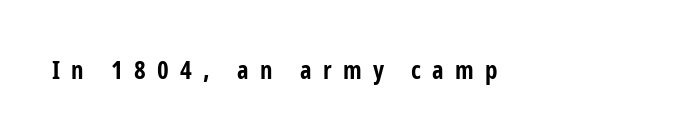
Q: Is the text bold? A: Yes.
Q: Is the text italic (slanted)? A: No, it is upright.
Q: Is the text underlined? A: No.
Q: Is the spacing between letters normal or unusually wide? A: Unusually wide.
